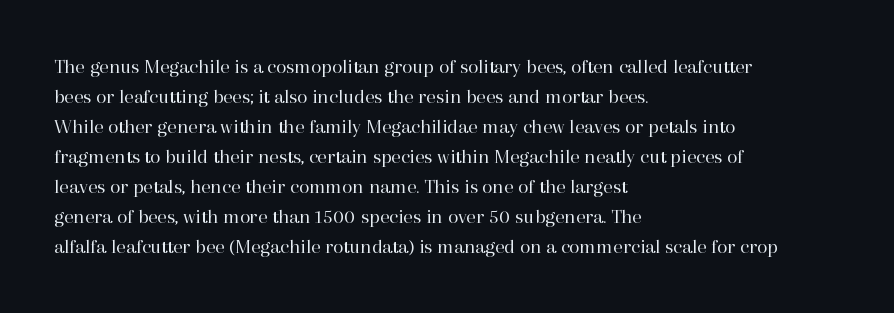
Compared with typical body copy, the letter spacing here is the same. The text block is weighted toward the left margin, trailing off unevenly rightward. The foot of each line stays bare and open. Evenly set lines give the paragraph a standard silhouette. Stroke thickness stays within the range of a standard reading face or lighter.
